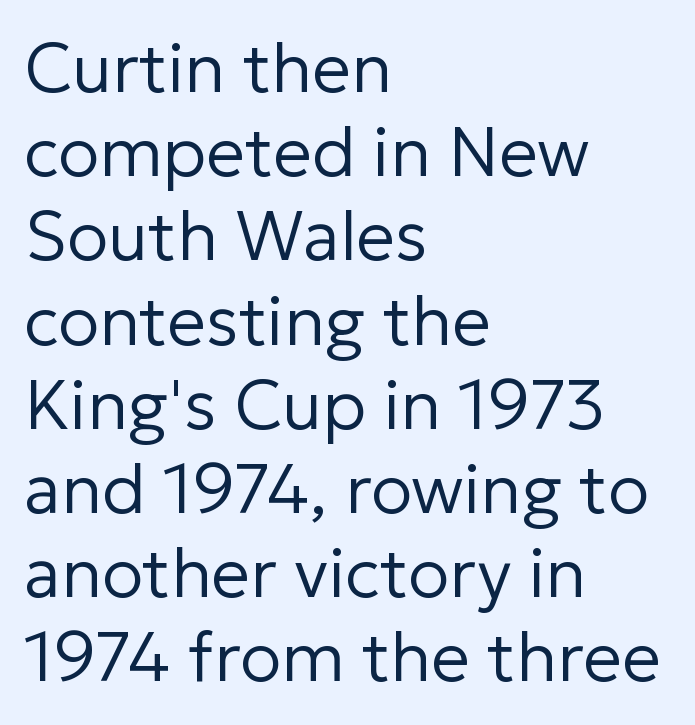
Here the designer chose a conventional face with non-uniform glyph widths. The typography opts for an upright posture over an oblique one. Reading down the block, your eye returns to a fixed left position each line. Descender tails drop into unmarked territory. This rendering leaves character spacing at its baseline value.
